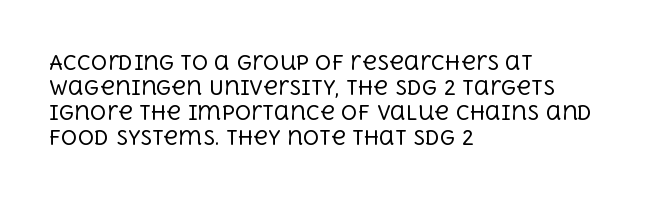
Underline: absent. These glyphs show unthickened strokes, regular width or finer. The leading is moderate, giving the passage an even texture. Upright lettering throughout.
